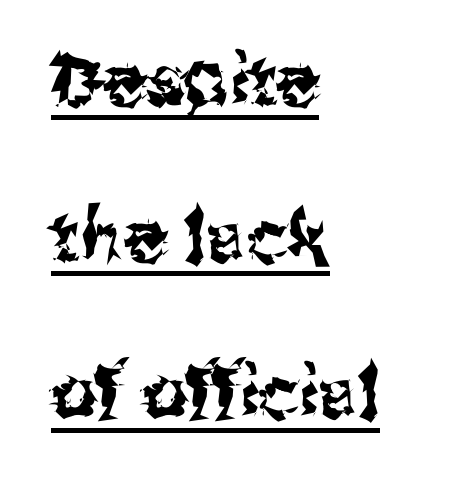
{"serif": "no", "italic": "no", "width": "normal", "stroke_contrast": "medium", "x_height": "medium", "monospaced": "no", "underline": "yes", "align": "left", "line_spacing": "loose", "line_spacing_ratio": 2.17, "letter_spacing": "normal", "letter_spacing_em": 0.0, "glyph_px": 72}
